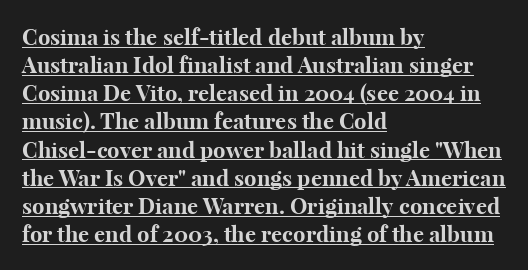
{"italic": "no", "bold": "yes", "underline": "yes", "align": "left", "line_spacing": "normal", "line_spacing_ratio": 1.28, "letter_spacing": "normal", "letter_spacing_em": 0.0, "glyph_px": 22}
